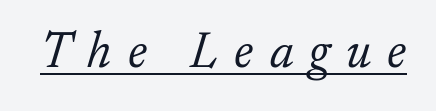
Q: Is the text bold? A: No.
Q: Is the text italic (slanted)? A: Yes, it leans right by about 17 degrees.
Q: Is the typeface a serif or a sans-serif typeface? A: Serif.
Q: Is the text underlined? A: Yes.
Q: Is the spacing between letters normal or unusually wide? A: Unusually wide.
Q: Width (condensed, normal, or wide)? A: Normal.
Q: Stroke contrast? A: Low.
Q: x-height? A: Small.
Q: Monospaced? A: No.
